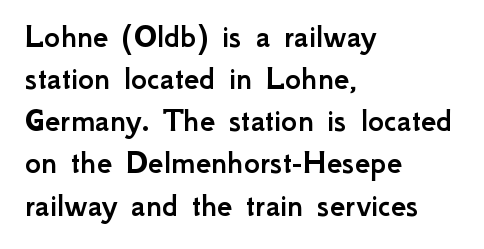
Visually the block forms a straight wall on the left and a jagged coastline on the right. Each row of text sits above clean, open space. Characters remain perfectly vertical along every line. This sample uses plain, unmodified letter spacing.
